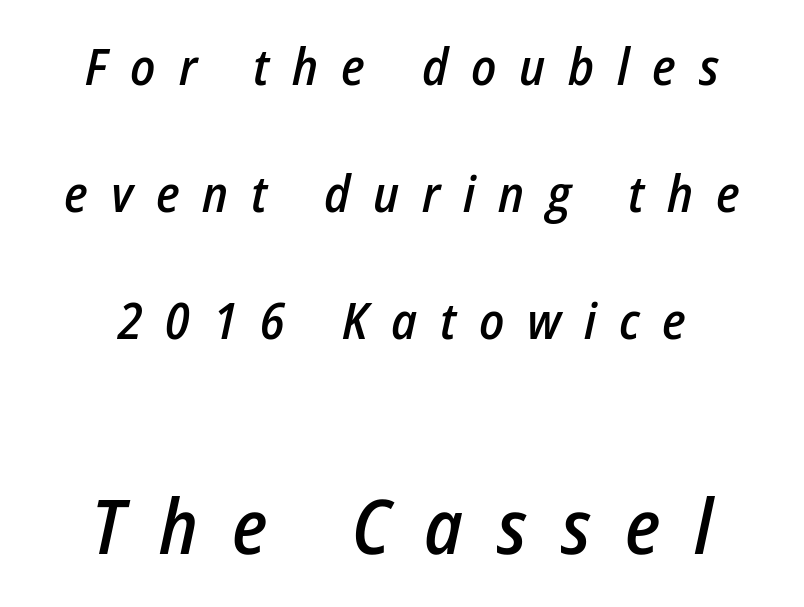
{"italic": "yes", "lean": "right", "slant_degrees": 12, "bold": "semi", "weight": "semibold", "width": "condensed", "stroke_contrast": "low", "x_height": "medium", "monospaced": "no", "underline": "no", "align": "center", "line_spacing": "loose", "line_spacing_ratio": 2.49, "letter_spacing": "wide", "letter_spacing_em": 0.45, "larger_block": "second", "size_ratio": 1.49, "glyph_px": 76}
